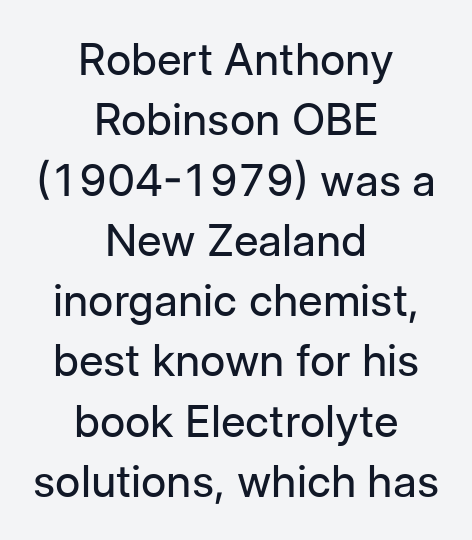
The image shows 44 px regular-weight sans-serif type, upright; set centered, normal line spacing (1.37x), normal letter spacing, not underlined; low stroke contrast and a medium x-height.
